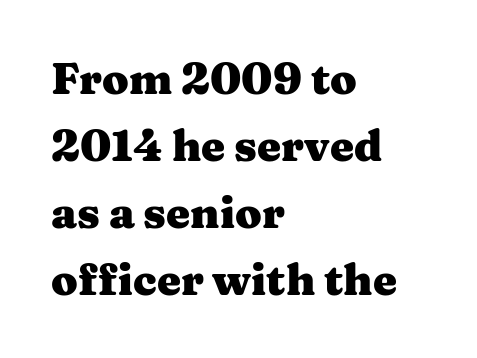
Has an underline been added? It has not. Posture: straight, roman, zero tilt. The passage is arranged the way most books set body copy — flush left. The rendering uses natural spacing where letterforms have individual widths. Quick note: interline space is typical. The strokes are fattened all the way to bold.
